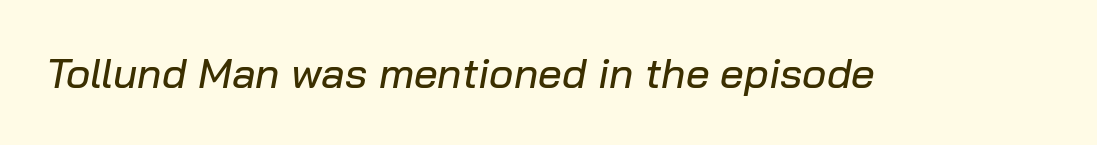
Q: Is the text italic (slanted)? A: Yes, it leans right by about 10 degrees.
Q: Is the text underlined? A: No.
Q: Is the spacing between letters normal or unusually wide? A: Normal.
Q: Width (condensed, normal, or wide)? A: Normal.
Q: Stroke contrast? A: Low.
Q: x-height? A: Medium.
Q: Monospaced? A: No.
